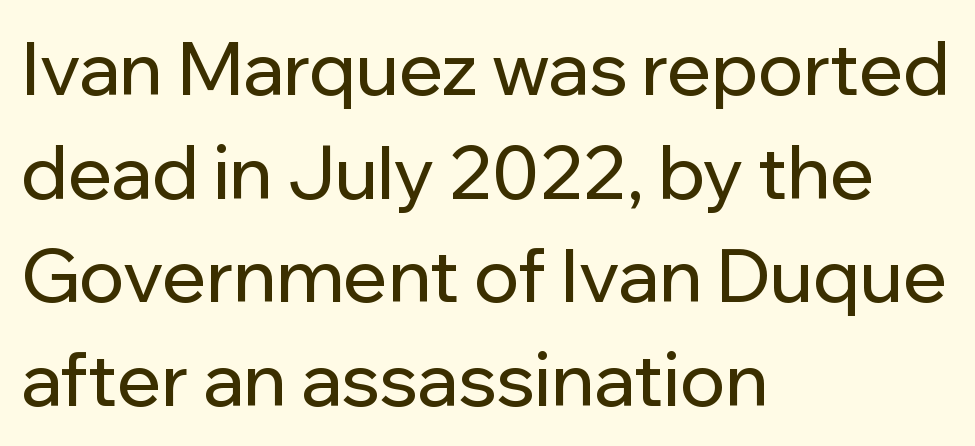
Q: Is the text italic (slanted)? A: No, it is upright.
Q: Is the typeface a serif or a sans-serif typeface? A: Sans-serif.
Q: Is the text underlined? A: No.
Q: How is the paragraph aligned? A: Left-aligned.
Q: Is the spacing between letters normal or unusually wide? A: Normal.
Q: Is the spacing between lines tight, normal or loose? A: Normal.
Q: Width (condensed, normal, or wide)? A: Normal.
Q: Stroke contrast? A: Low.
Q: x-height? A: Medium.
Q: Monospaced? A: No.
